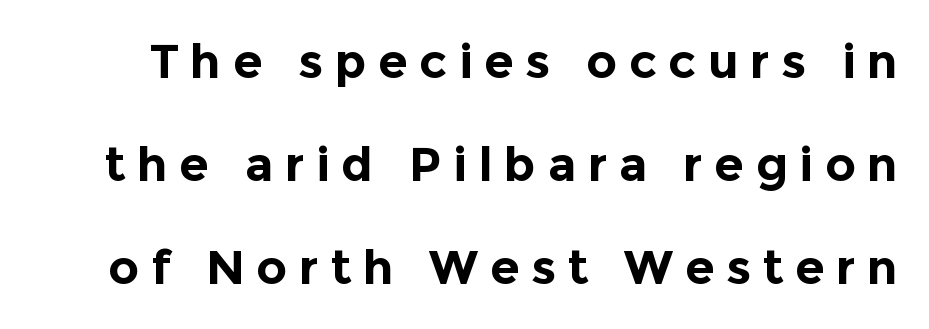
{"serif": "no", "italic": "no", "bold": "yes", "weight": "bold", "width": "normal", "x_height": "medium", "monospaced": "no", "underline": "no", "line_spacing": "loose", "line_spacing_ratio": 2.15, "letter_spacing": "wide", "letter_spacing_em": 0.24, "glyph_px": 48}
